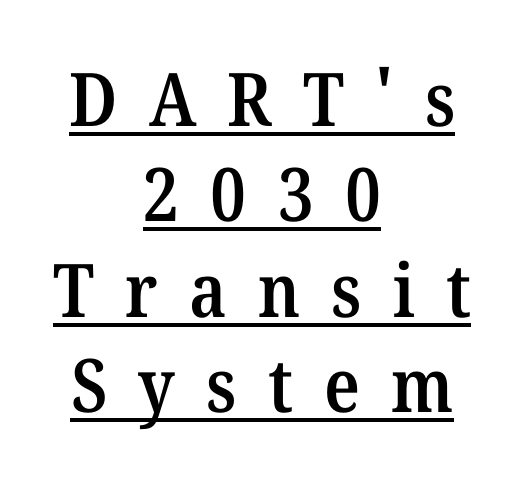
Characters follow at a spacing far wider than the type designer built in. Upright lettering throughout. The letters are semibold — heavier than regular but short of a full bold. Spacing verdict: proportional, widths tailored to each character. Emphasis is given by a line drawn under the lettering. What's the leading like? Ordinary, nothing unusual.
